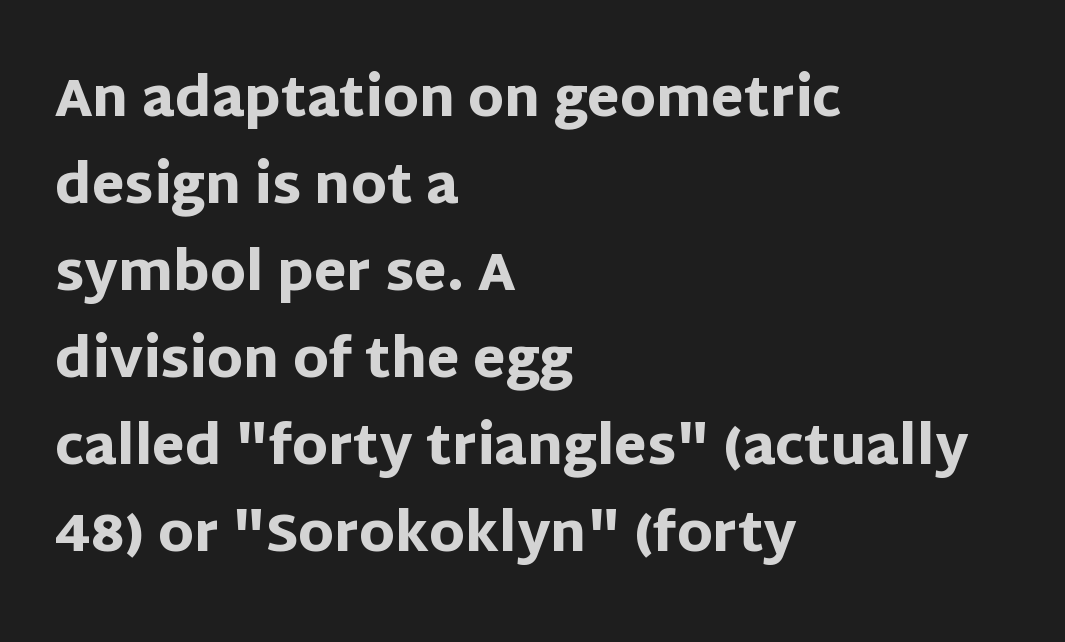
No extra tracking has been applied to these lines. Regarding serifs, this sample does without them. Looks like regular typesetting: each glyph gets only the width it needs. The passage shown is not underscored anywhere. Line starts are locked; line ends wander. The font is running at its bold setting.
